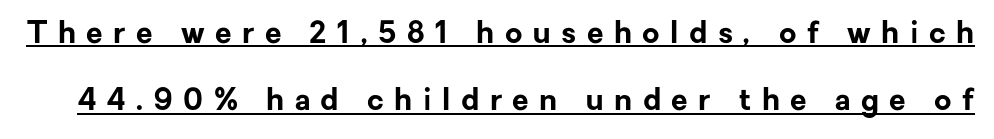
Compared with typical paragraphs, the rows here are farther apart. The letterforms stand isolated, each surrounded by extra space. In terms of letterform style, serifs are entirely absent. Heft: maximum for text — a bold. The axis of the letterforms is exactly vertical.
